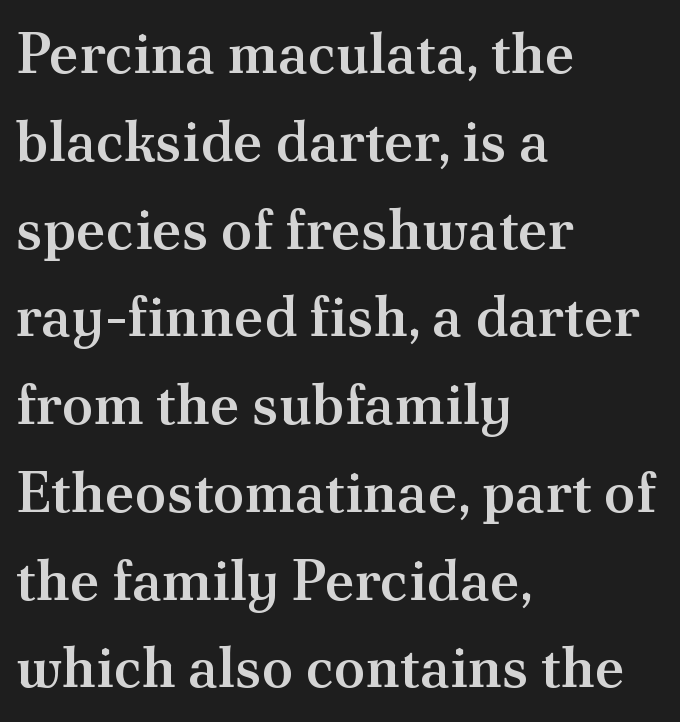
How are the letters spaced? Ordinarily, with no added tracking. Do the characters align in a grid? No, the font is proportional. The strip under each line holds only bare page. Honestly, the row spacing looks completely unremarkable. A serif font was chosen for this passage.
